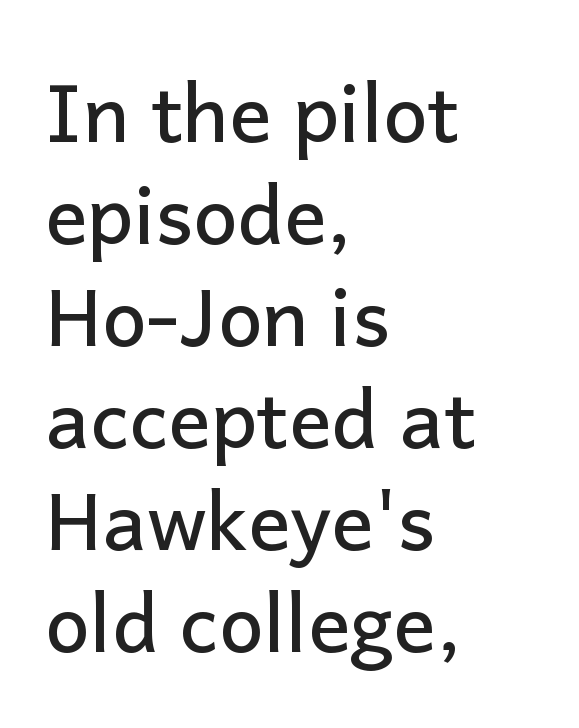
The strip under each line holds only bare page. In terms of posture, this sample is upright. These lines stack with their left ends in a neat column. Regular leading.
